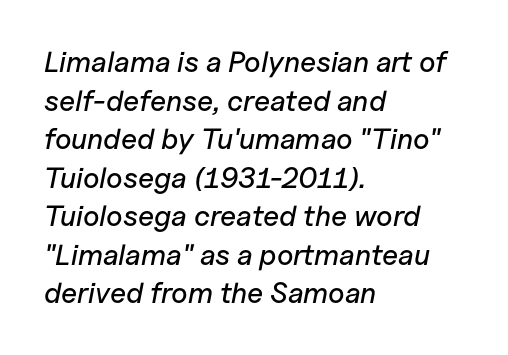
{"italic": "yes", "lean": "right", "slant_degrees": 11, "width": "normal", "stroke_contrast": "low", "x_height": "medium", "monospaced": "no", "underline": "no", "align": "left", "line_spacing": "normal", "line_spacing_ratio": 1.33, "letter_spacing": "normal", "letter_spacing_em": 0.0, "glyph_px": 29}
